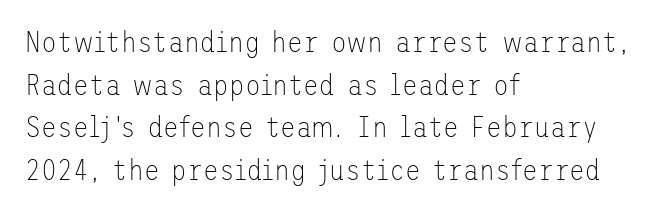
The image shows 29 px thin sans-serif type, upright; set left-aligned, normal line spacing (1.47x), normal letter spacing, not underlined; low stroke contrast and a medium x-height.
